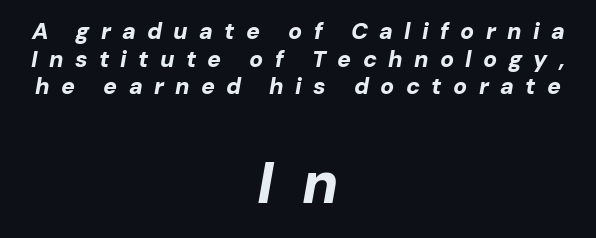
{"italic": "yes", "lean": "right", "slant_degrees": 10, "bold": "yes", "weight": "bold", "width": "normal", "stroke_contrast": "low", "x_height": "medium", "monospaced": "no", "underline": "no", "align": "center", "line_spacing_ratio": 1.2, "letter_spacing": "wide", "letter_spacing_em": 0.49, "larger_block": "second", "size_ratio": 2.52, "glyph_px": 58}
